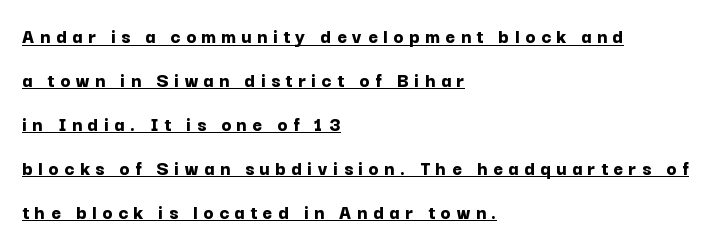
Visually the block forms a straight wall on the left and a jagged coastline on the right. A baseline rule has been typeset under these characters. Heavy-handed strokes throughout: this text is bold. The lettering holds an erect, upright posture throughout. Horizontal bands of white between lines are thick stripes.
